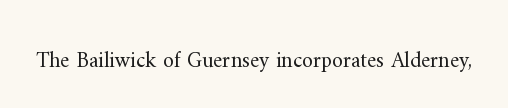
Q: Is the text bold? A: No.
Q: Is the text italic (slanted)? A: No, it is upright.
Q: Is the text underlined? A: No.
Q: Is the spacing between letters normal or unusually wide? A: Normal.
